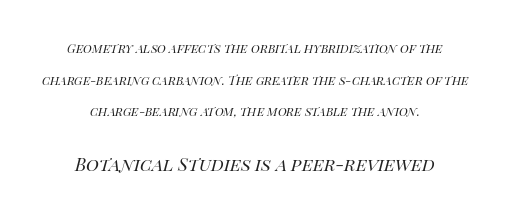
Quick note: underline off. Stroke mass is kept to a normal reading level or below. This sample uses an oblique cut, with every glyph tilted off the vertical. Caption: standard tracking, unaltered. The setting favours the middle, as headings and verse often do. Leading: increased.
